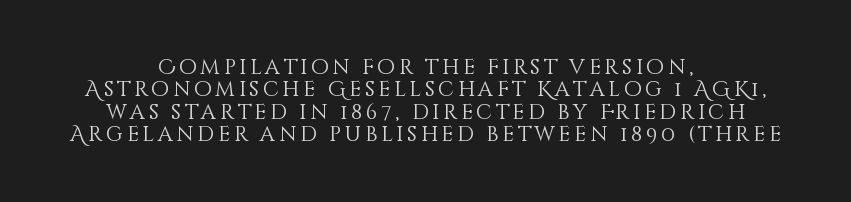
Q: Is the text bold? A: No.
Q: Is the text italic (slanted)? A: No, it is upright.
Q: Is the text underlined? A: No.
Q: How is the paragraph aligned? A: Centered.
Q: Is the spacing between lines tight, normal or loose? A: Tight.
